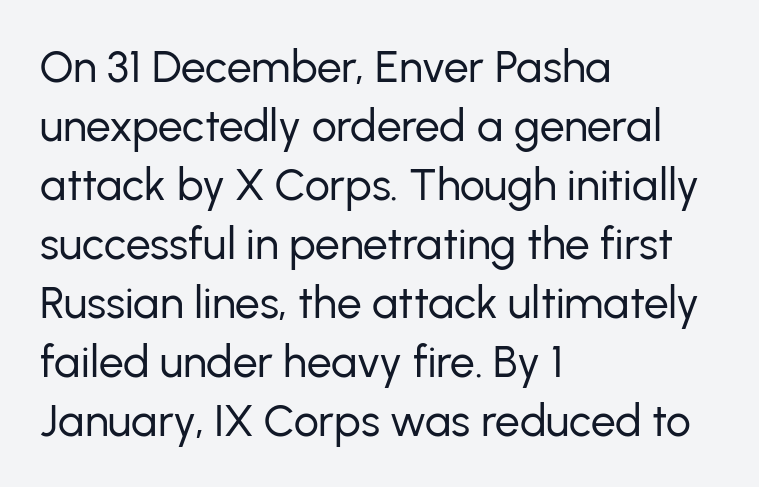
Style check: upright. Here the glyphs are tracked normally, forming tight word shapes. This sample uses a sans-serif face. The face used here is proportionally spaced, like ordinary book or web type. Bare-footed words on every line. The rag falls on the right side of this text block.
